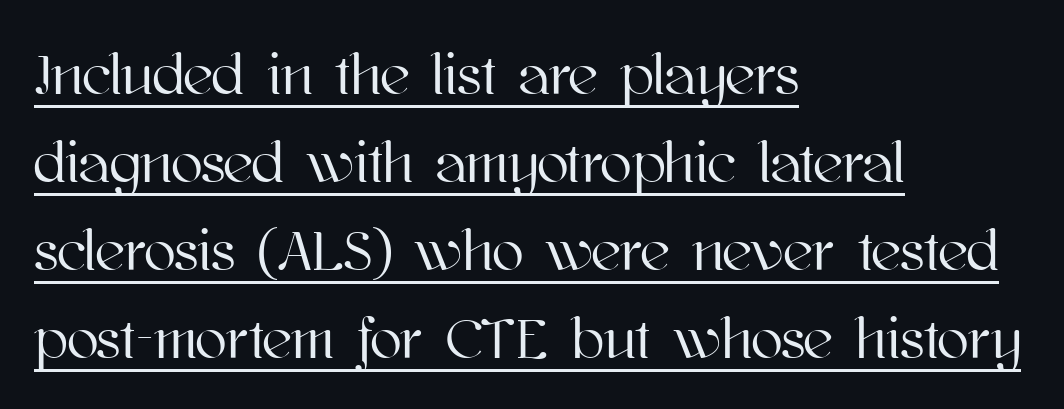
Q: Is the text italic (slanted)? A: No, it is upright.
Q: Is the text underlined? A: Yes.
Q: How is the paragraph aligned? A: Left-aligned.
Q: Is the spacing between letters normal or unusually wide? A: Normal.
Q: Is the spacing between lines tight, normal or loose? A: Normal.
Q: Width (condensed, normal, or wide)? A: Normal.
Q: Stroke contrast? A: High.
Q: x-height? A: Medium.
Q: Monospaced? A: No.
